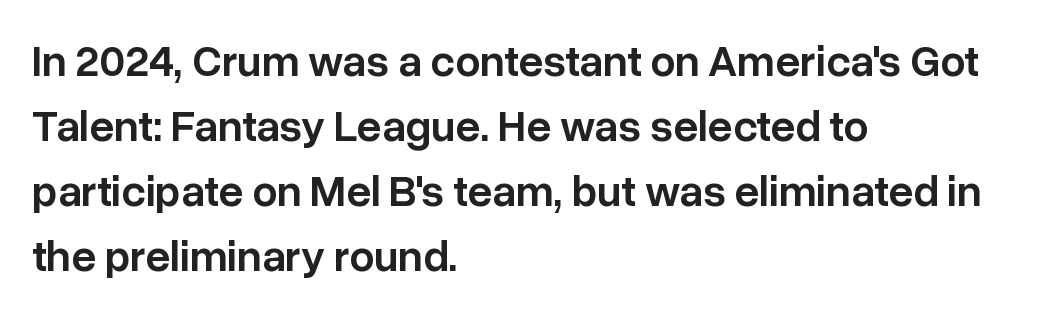
The image shows 44 px semibold sans-serif type, upright; set left-aligned, normal line spacing (1.48x), normal letter spacing, not underlined; low stroke contrast and a medium x-height.
